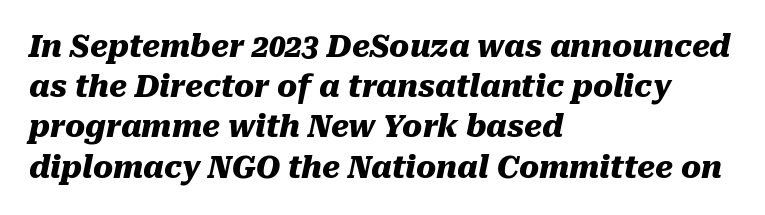
Q: Is the text bold? A: Yes.
Q: Is the text italic (slanted)? A: Yes, it leans right by about 10 degrees.
Q: Is the text underlined? A: No.
Q: How is the paragraph aligned? A: Left-aligned.
Q: Is the spacing between letters normal or unusually wide? A: Normal.
Q: Is the spacing between lines tight, normal or loose? A: Normal.
Q: Width (condensed, normal, or wide)? A: Normal.
Q: Stroke contrast? A: Medium.
Q: x-height? A: Medium.
Q: Monospaced? A: No.
